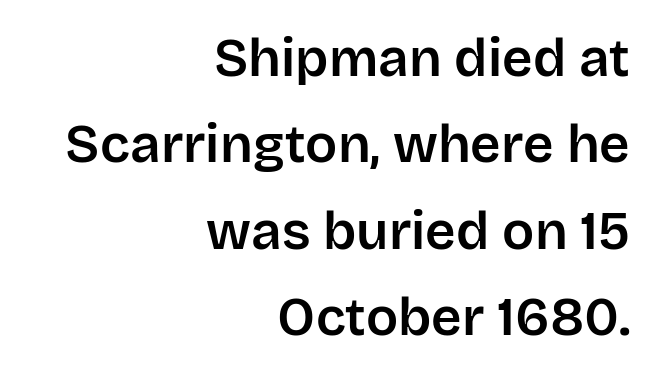
The image shows 53 px sans-serif type, upright; set right-aligned, normal line spacing (1.63x), normal letter spacing, not underlined; low stroke contrast and a large x-height.
